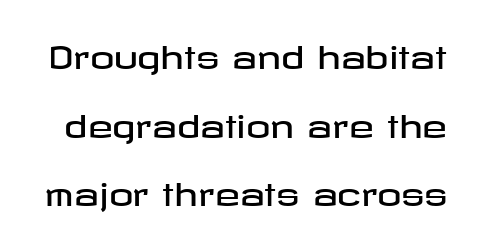
The image shows 30 px wide sans-serif type, upright; set loose line spacing (2.29x), normal letter spacing, not underlined; low stroke contrast and a medium x-height.
